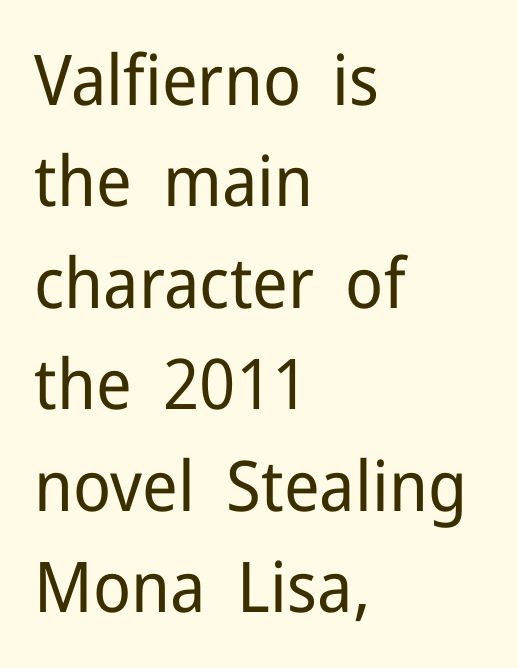
{"serif": "no", "italic": "no", "bold": "no", "weight": "regular", "width": "normal", "stroke_contrast": "low", "x_height": "medium", "monospaced": "no", "underline": "no", "align": "left", "line_spacing": "normal", "line_spacing_ratio": 1.45, "letter_spacing": "normal", "letter_spacing_em": 0.0, "glyph_px": 70}
